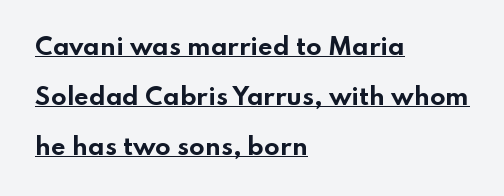
Q: Is the text bold? A: Yes.
Q: Is the text italic (slanted)? A: No, it is upright.
Q: Is the text underlined? A: Yes.
Q: How is the paragraph aligned? A: Left-aligned.
Q: Is the spacing between letters normal or unusually wide? A: Normal.
Q: Is the spacing between lines tight, normal or loose? A: Loose.
